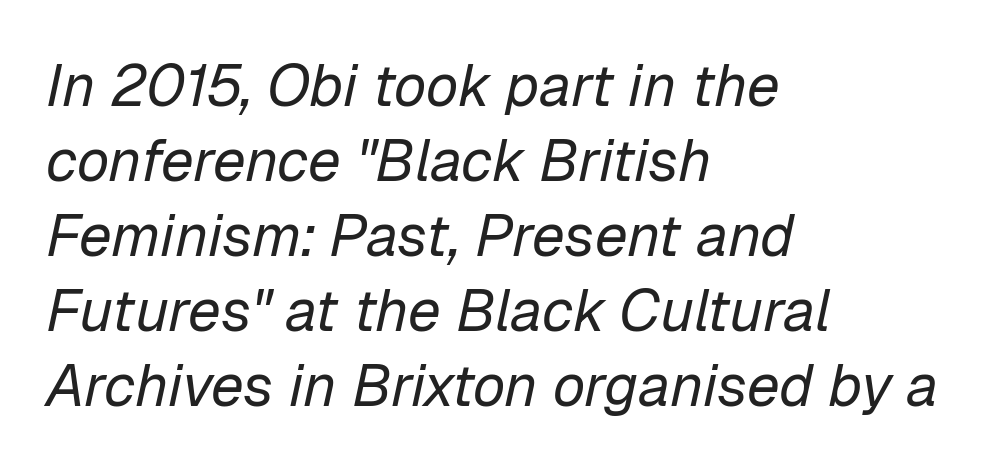
{"italic": "yes", "lean": "right", "slant_degrees": 12, "bold": "no", "weight": "regular", "width": "normal", "stroke_contrast": "low", "x_height": "medium", "monospaced": "no", "underline": "no", "align": "left", "line_spacing": "normal", "line_spacing_ratio": 1.27, "letter_spacing": "normal", "letter_spacing_em": 0.0, "glyph_px": 59}
